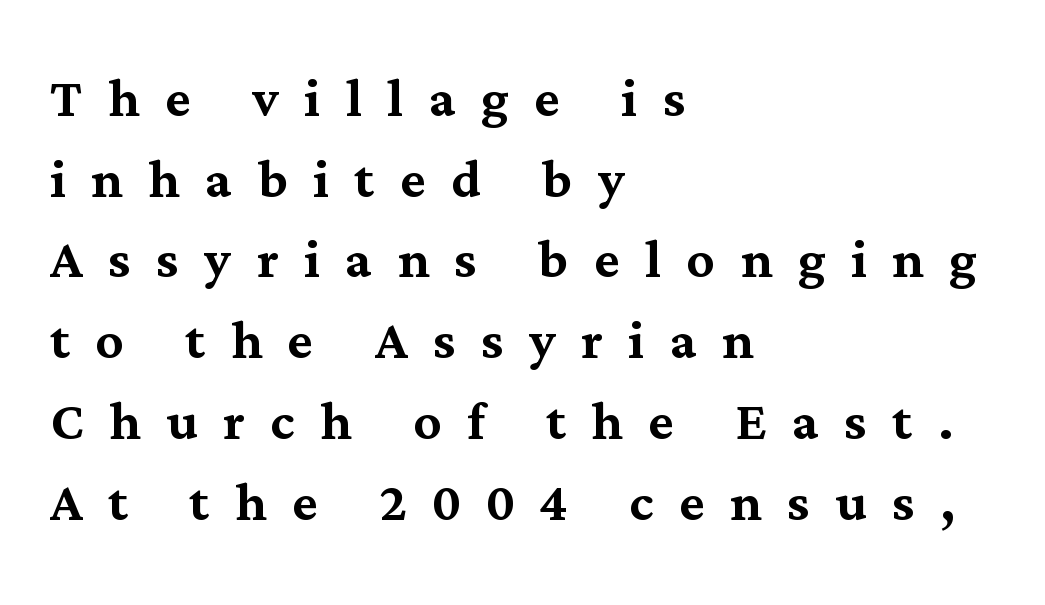
This sample uses expanded letter spacing, leaving extra air between glyphs. The face used here is proportionally spaced, like ordinary book or web type. Posture: upright roman. Typeset ragged right — the left edge is the straight one. Check where the strokes stop: tiny serifs finish them off. Check the space under the baseline: it is left empty.
